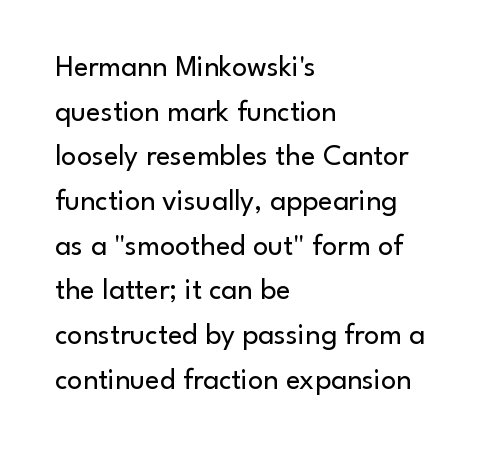
The image shows 30 px regular-weight sans-serif type, upright; set left-aligned, normal line spacing (1.49x), normal letter spacing, not underlined; low stroke contrast and a small x-height.
